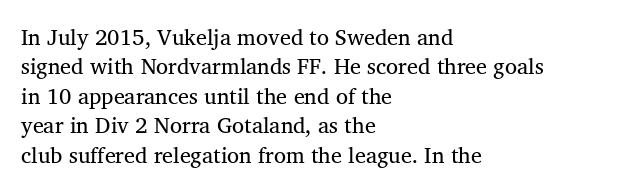
Bare-footed words on every line. Every stem runs plumb, perpendicular to the baseline. The typesetting does not lean heavy: it is not bold. Tracking value appears to be zero — textbook default spacing. The vertical gap from one line to the next is medium.
